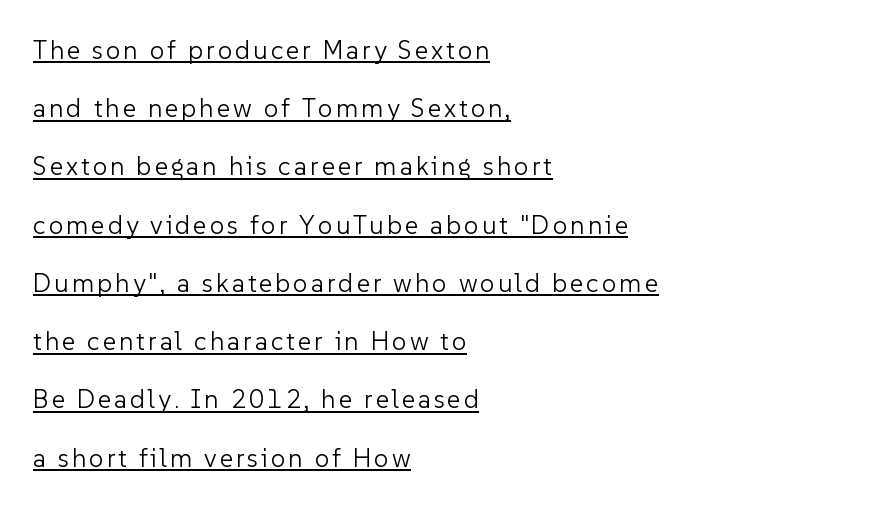
Students, observe the line beneath the letters — that is underlining. Reading down the column, the eye jumps a long way to each next line. Horizontal alignment here is leftward, the default for most running prose. The typesetting does not lean heavy: it is not bold. Ascenders rise straight up at ninety degrees.
